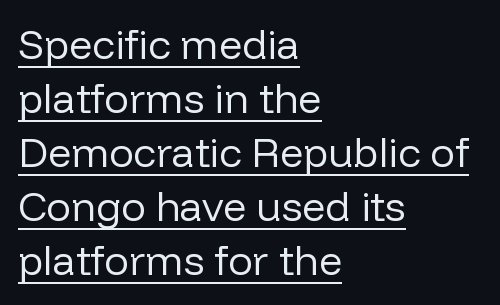
The image shows 41 px regular-weight sans-serif type, upright; set left-aligned, normal line spacing (1.32x), normal letter spacing, underlined; low stroke contrast and a medium x-height.
